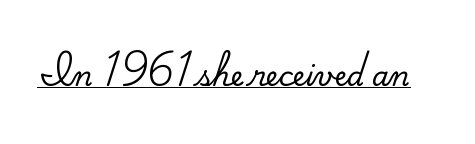
Q: Is the text italic (slanted)? A: Yes.
Q: Is the text underlined? A: Yes.
Q: Is the spacing between letters normal or unusually wide? A: Normal.
